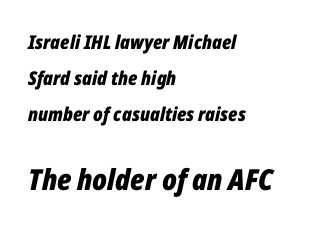
{"italic": "yes", "lean": "right", "slant_degrees": 12, "bold": "yes", "weight": "bold", "width": "condensed", "stroke_contrast": "low", "x_height": "medium", "monospaced": "no", "underline": "no", "align": "left", "line_spacing_ratio": 1.89, "letter_spacing": "normal", "letter_spacing_em": 0.0, "larger_block": "second", "size_ratio": 1.53, "glyph_px": 29}
